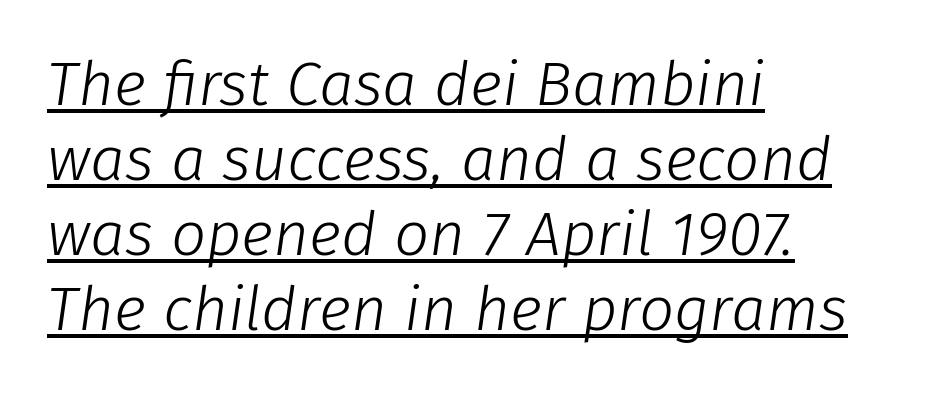
Slant detected: the letters are inclined. Short note: letters normally spaced. The setting favours the left margin, as ordinary paragraphs usually do. Nothing heavy about these letters — not bold at all. Underlined type.
